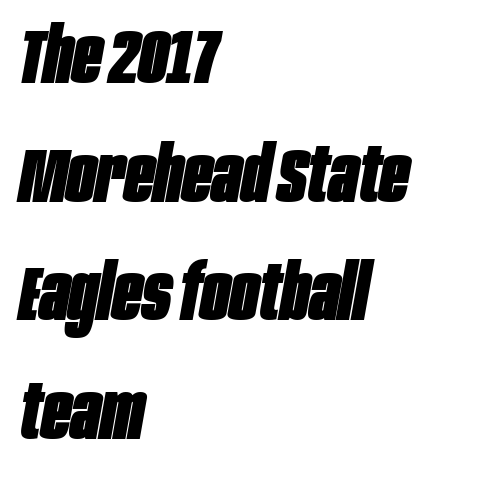
Plain, unruled lines of type. What stands out about the letter spacing? Nothing — it is the standard amount. The typesetter chose a ragged-right arrangement here. In terms of leading, this rendering sits right in the middle. I'd describe the lettering as bold — thick and assertive. Note the varied advance widths — an 'i' is clearly narrower than an 'm'.
